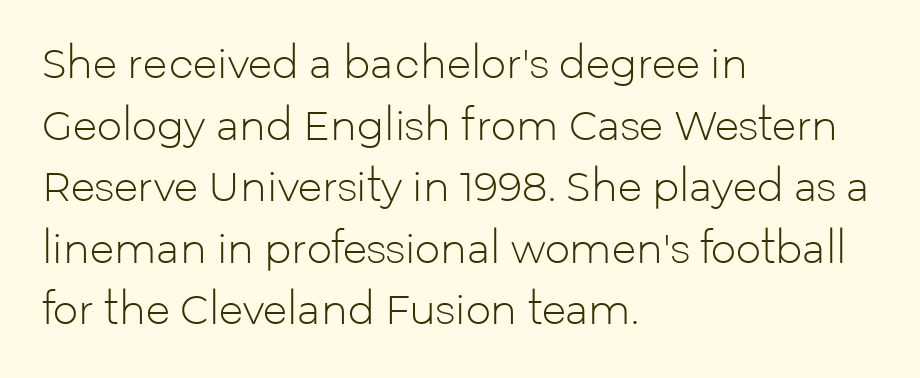
Regarding serifs, this sample does without them. The ragged edge is on the right, which tells us the setting is flush left. The letters advance in unequal steps, a hallmark of proportional type. This rendering leaves character spacing at its baseline value. One glance says typical: line gaps are just what's usual. The strokes are not fattened; the text isn't bold.
